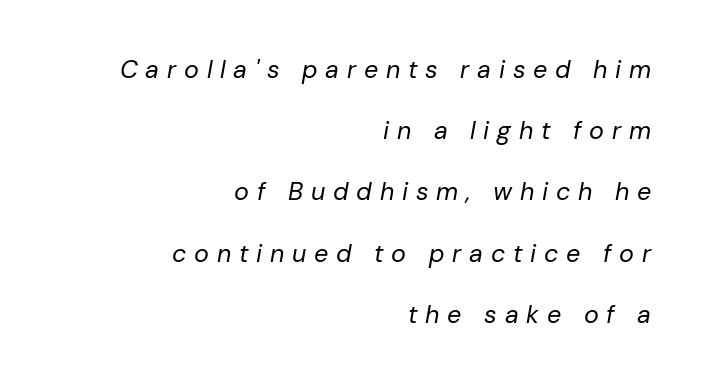
The image shows 25 px text type, italic (leaning right); set right-aligned, loose line spacing (2.45x), unusually wide letter spacing (+0.31 em), not underlined.
